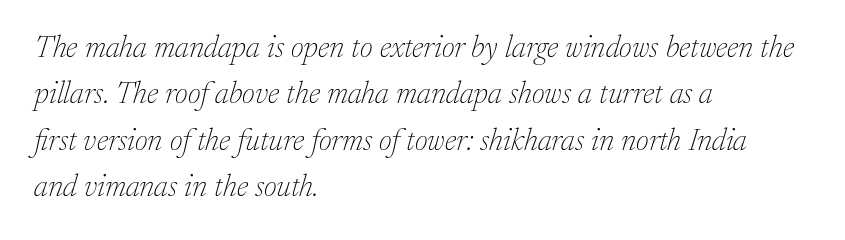
The image shows 31 px thin serif type, italic (leaning right); set left-aligned, normal line spacing (1.5x), normal letter spacing, not underlined; low stroke contrast and a medium x-height.
